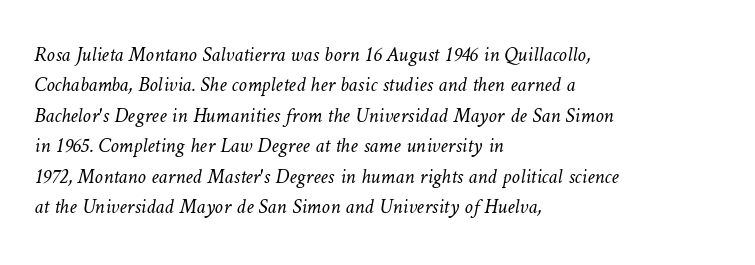
Q: Is the text bold? A: No.
Q: Is the text underlined? A: No.
Q: How is the paragraph aligned? A: Left-aligned.
Q: Is the spacing between letters normal or unusually wide? A: Normal.
Q: Is the spacing between lines tight, normal or loose? A: Normal.
